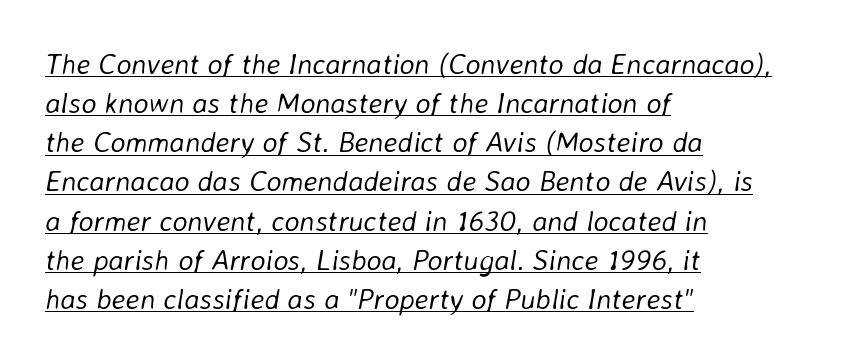
{"italic": "yes", "lean": "right", "slant_degrees": 8, "bold": "no", "weight": "light", "width": "normal", "stroke_contrast": "low", "x_height": "medium", "monospaced": "no", "underline": "yes", "align": "left", "line_spacing": "normal", "line_spacing_ratio": 1.35, "letter_spacing": "normal", "letter_spacing_em": 0.0, "glyph_px": 29}
